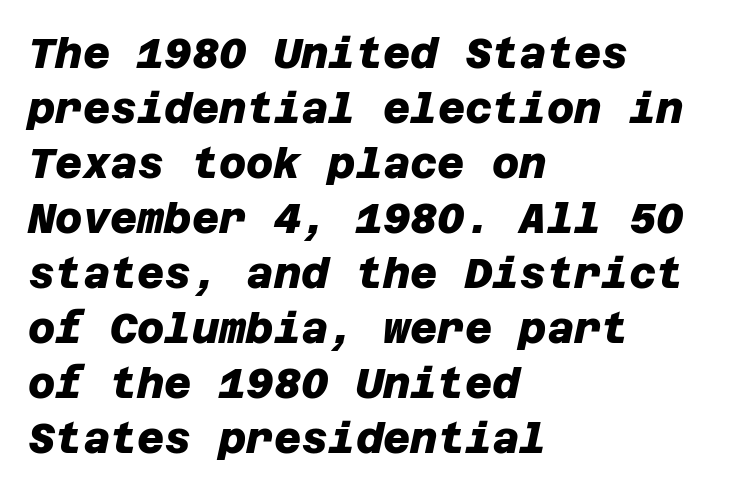
The image shows 42 px heavy sans-serif type; set left-aligned, normal line spacing (1.31x), normal letter spacing, not underlined; low stroke contrast and a large x-height.
